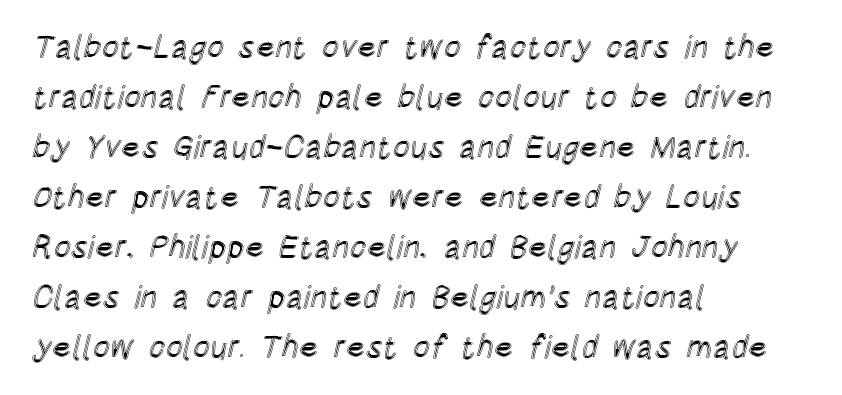
The image shows 32 px condensed type; set left-aligned, normal line spacing (1.56x), normal letter spacing, not underlined; a large x-height.
